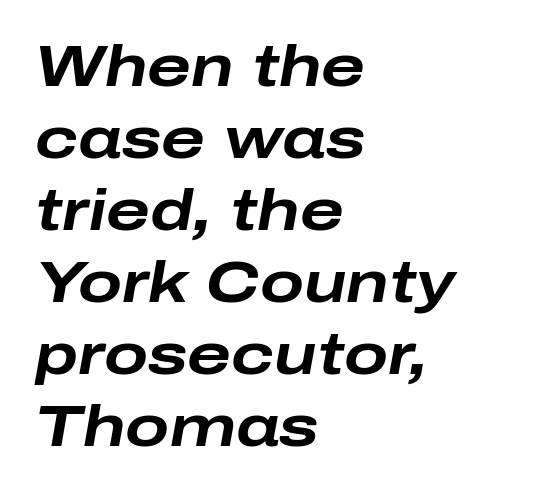
This rendering uses left alignment, leaving the right contour irregular. This is oblique type, the kind used for emphasis or titles. Is this a fixed-width face? No — the glyphs have proportional, varying widths. Check under the words: just untouched page. The strokes are fattened all the way to bold.
